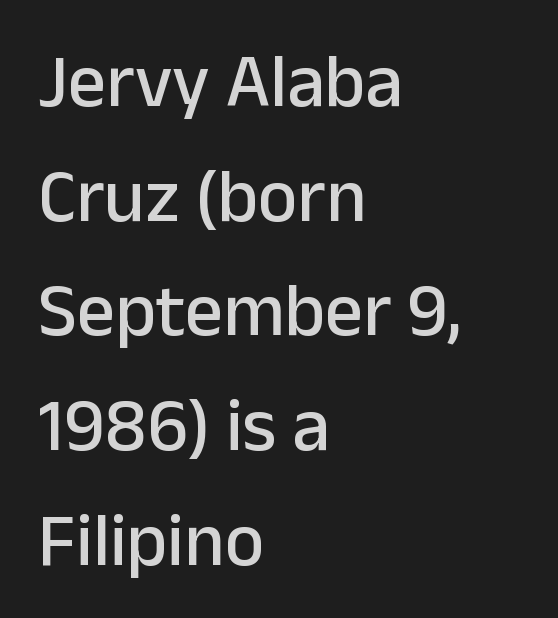
Q: Is the text italic (slanted)? A: No, it is upright.
Q: Is the typeface a serif or a sans-serif typeface? A: Sans-serif.
Q: Is the text underlined? A: No.
Q: How is the paragraph aligned? A: Left-aligned.
Q: Is the spacing between letters normal or unusually wide? A: Normal.
Q: Is the spacing between lines tight, normal or loose? A: Normal.
Q: Width (condensed, normal, or wide)? A: Normal.
Q: Stroke contrast? A: Low.
Q: x-height? A: Medium.
Q: Monospaced? A: No.
